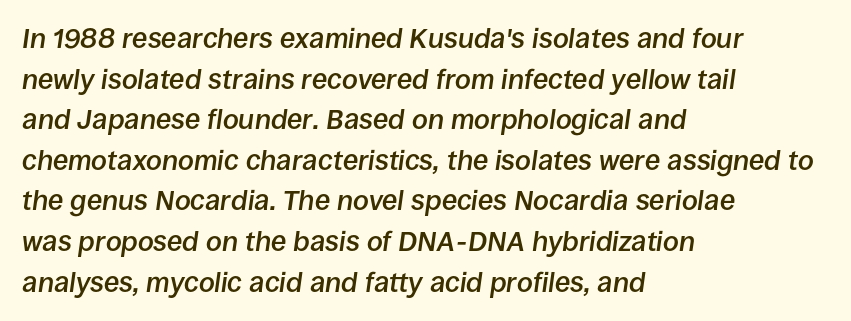
This is the in-between weight designers call semibold or demi. This rendering uses left alignment, leaving the right contour irregular. These lines were composed using italics. The zone under the glyphs is completely vacant. Here the designer chose a conventional face with non-uniform glyph widths.
